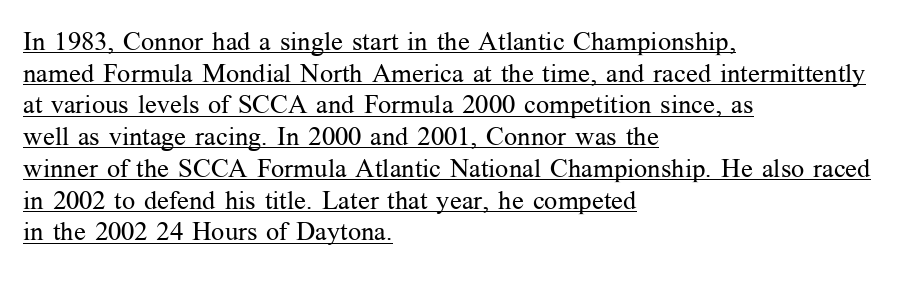
The image shows 26 px text type, upright; set left-aligned, line spacing 1.22x, normal letter spacing, underlined.
